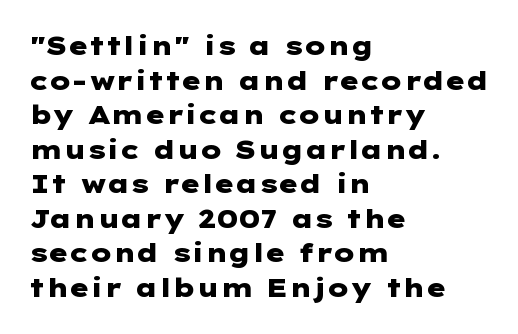
The image shows 26 px bold type, upright; set left-aligned, normal line spacing (1.33x), normal letter spacing, not underlined.
